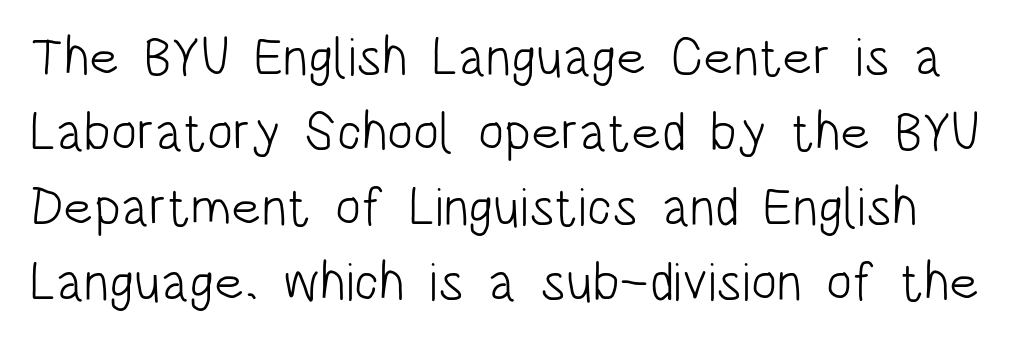
Q: Is the text bold? A: No.
Q: Is the text italic (slanted)? A: No, it is upright.
Q: Is the typeface a serif or a sans-serif typeface? A: Sans-serif.
Q: Is the text underlined? A: No.
Q: Is the spacing between letters normal or unusually wide? A: Normal.
Q: Is the spacing between lines tight, normal or loose? A: Normal.
Q: Width (condensed, normal, or wide)? A: Condensed.
Q: Stroke contrast? A: Low.
Q: x-height? A: Large.
Q: Monospaced? A: No.
